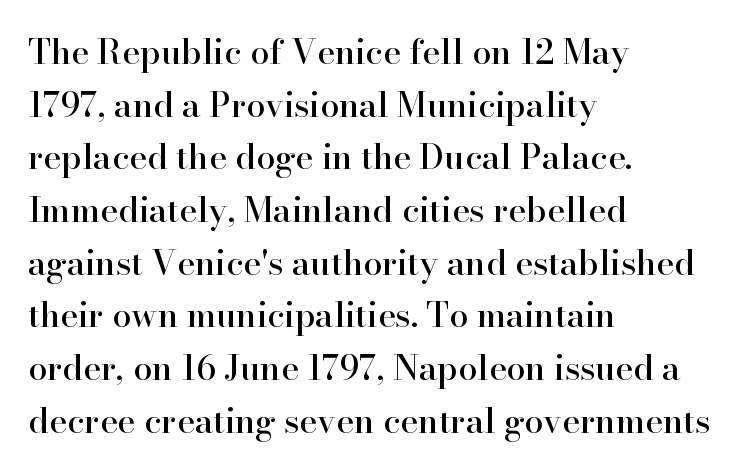
{"serif": "yes", "italic": "no", "width": "normal", "stroke_contrast": "high", "x_height": "small", "monospaced": "no", "underline": "no", "align": "left", "line_spacing": "normal", "line_spacing_ratio": 1.55, "letter_spacing": "normal", "letter_spacing_em": 0.0, "glyph_px": 34}
